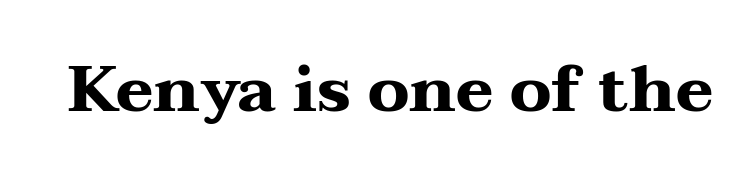
The image shows 64 px heavy, wide serif type, upright; set normal letter spacing, not underlined; medium stroke contrast and a medium x-height.
